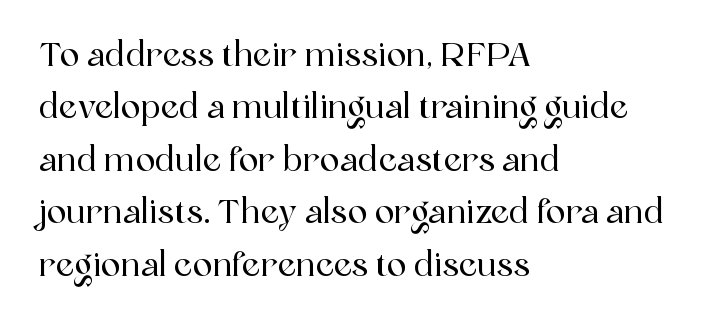
Q: Is the text italic (slanted)? A: No, it is upright.
Q: Is the typeface a serif or a sans-serif typeface? A: Serif.
Q: Is the text underlined? A: No.
Q: How is the paragraph aligned? A: Left-aligned.
Q: Is the spacing between letters normal or unusually wide? A: Normal.
Q: Is the spacing between lines tight, normal or loose? A: Normal.
Q: Width (condensed, normal, or wide)? A: Normal.
Q: x-height? A: Medium.
Q: Monospaced? A: No.
